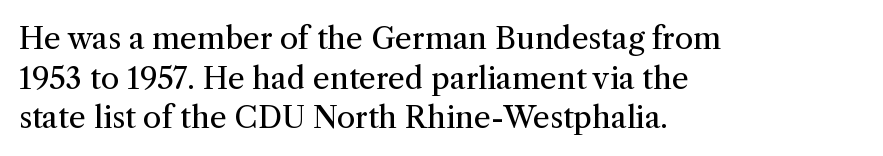
Q: Is the text bold? A: No.
Q: Is the text italic (slanted)? A: No, it is upright.
Q: Is the typeface a serif or a sans-serif typeface? A: Serif.
Q: Is the text underlined? A: No.
Q: How is the paragraph aligned? A: Left-aligned.
Q: Is the spacing between letters normal or unusually wide? A: Normal.
Q: Is the spacing between lines tight, normal or loose? A: Normal.
Q: Width (condensed, normal, or wide)? A: Normal.
Q: Stroke contrast? A: Medium.
Q: x-height? A: Medium.
Q: Monospaced? A: No.
